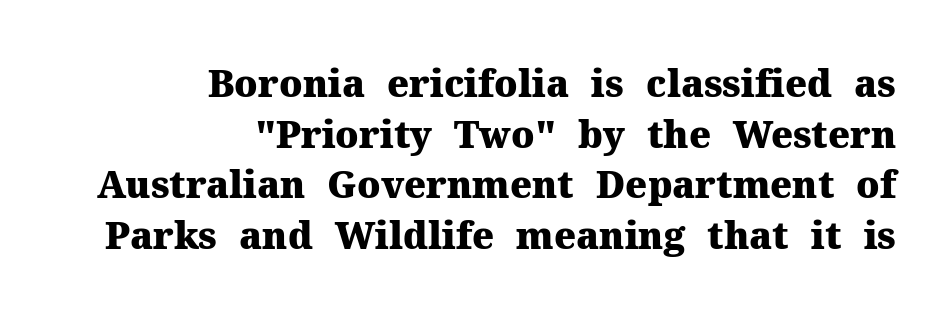
The image shows 37 px heavy serif type, upright; set right-aligned, normal line spacing (1.37x), normal letter spacing, not underlined; medium stroke contrast and a medium x-height.
